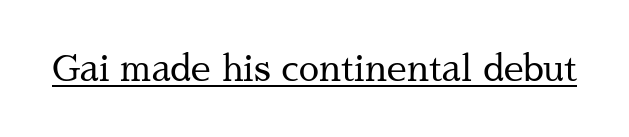
The passage shown is typeset with a serif family. Posture: vertical. The weight tops out at a normal text grade. The glyphs are accompanied by a horizontal stroke just below them.
